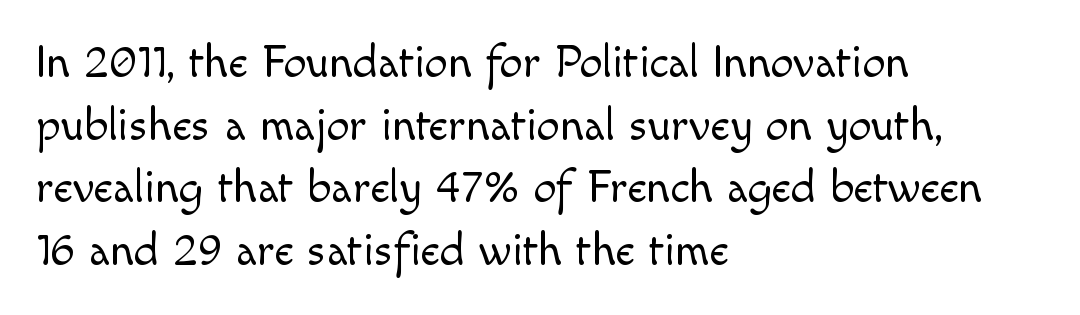
The image shows 46 px light sans-serif type, upright; set left-aligned, normal line spacing (1.36x), normal letter spacing, not underlined; a small x-height.
